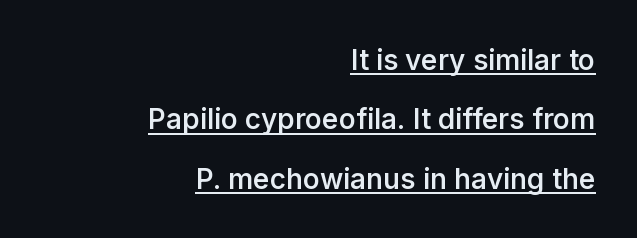
{"serif": "no", "italic": "no", "bold": "semi", "weight": "semibold", "width": "normal", "stroke_contrast": "low", "x_height": "medium", "monospaced": "no", "underline": "yes", "align": "right", "line_spacing": "loose", "line_spacing_ratio": 2.12, "letter_spacing": "normal", "letter_spacing_em": 0.0, "glyph_px": 28}
